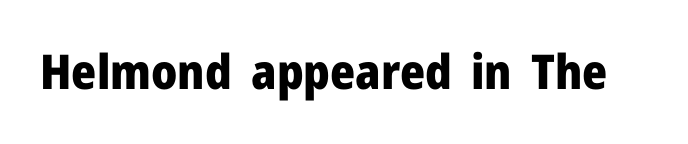
Notice how thick the strokes are: this is what a full bold looks like. The letters stand straight up with perfectly vertical stems. These lines are rendered in a variable-pitch font. Nobody drew a line under any word here. Nothing sits at the stroke ends, so this counts as sans-serif.
